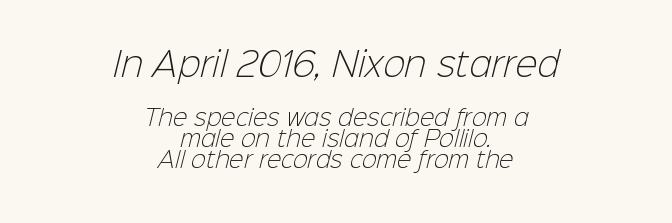
{"serif": "no", "bold": "no", "weight": "light", "width": "normal", "stroke_contrast": "low", "x_height": "medium", "monospaced": "no", "underline": "no", "align": "center", "line_spacing": "tight", "line_spacing_ratio": 0.95, "letter_spacing": "normal", "letter_spacing_em": 0.0, "larger_block": "first", "size_ratio": 1.5, "glyph_px": 33}
